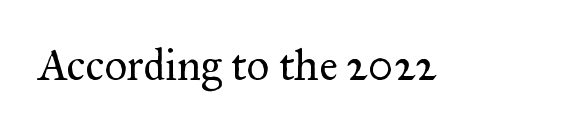
Q: Is the text bold? A: No.
Q: Is the text italic (slanted)? A: No, it is upright.
Q: Is the typeface a serif or a sans-serif typeface? A: Serif.
Q: Is the text underlined? A: No.
Q: Is the spacing between letters normal or unusually wide? A: Normal.
Q: Width (condensed, normal, or wide)? A: Normal.
Q: Stroke contrast? A: Medium.
Q: x-height? A: Small.
Q: Monospaced? A: No.
